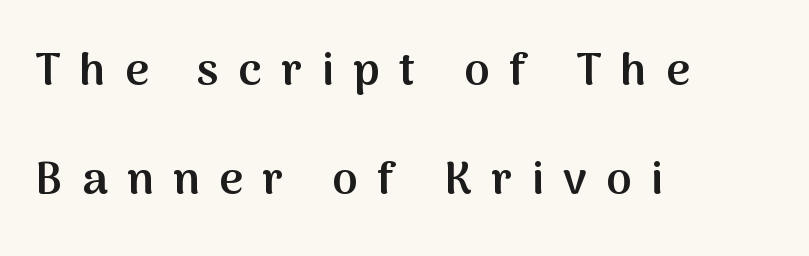
Q: Is the text bold? A: Semi-bold.
Q: Is the text italic (slanted)? A: No, it is upright.
Q: Is the typeface a serif or a sans-serif typeface? A: Sans-serif.
Q: Is the text underlined? A: No.
Q: How is the paragraph aligned? A: Left-aligned.
Q: Is the spacing between letters normal or unusually wide? A: Unusually wide.
Q: Is the spacing between lines tight, normal or loose? A: Loose.
Q: Width (condensed, normal, or wide)? A: Normal.
Q: Stroke contrast? A: Medium.
Q: x-height? A: Medium.
Q: Monospaced? A: No.
